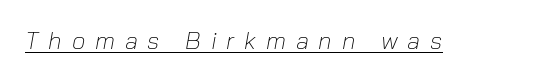
Quick note: italic. Stem width sits at or under what a default text font uses. Observe the wide spacing: letters keep a clear distance from each other. Descenders here cross a horizontal rule under the line.
